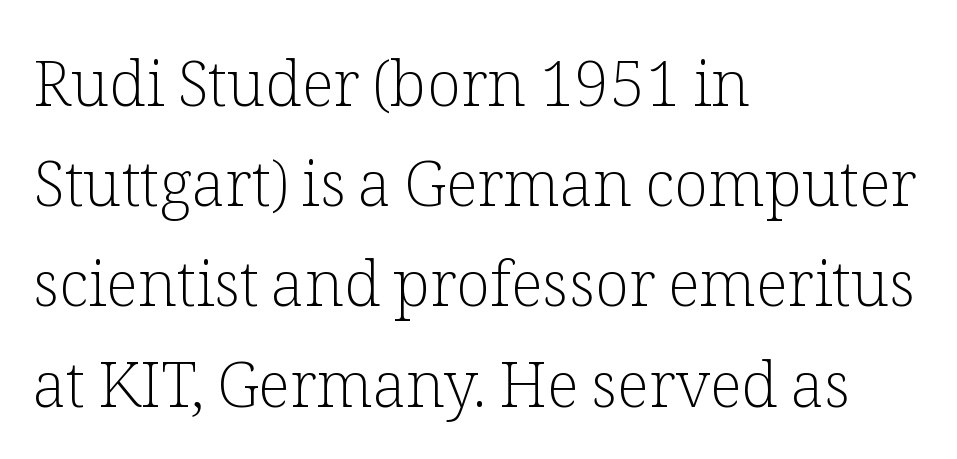
Beneath every word, the page is bare. Weight class: somewhere from thin through regular. Serif or sans? Serif — the stroke terminals have little feet. Character widths vary here, with narrow letters taking less room than wide ones. Nothing unusual about the tracking: characters are spaced as the font intends.
